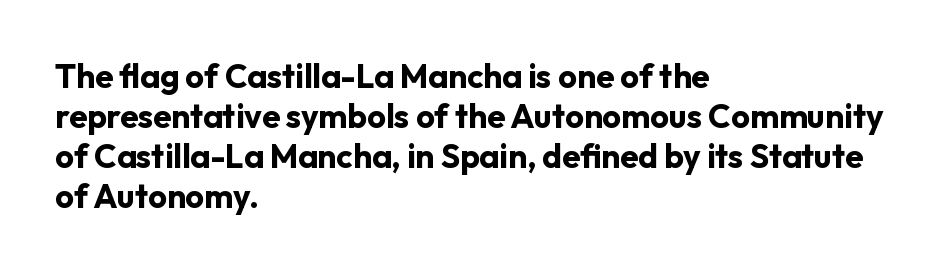
{"serif": "no", "italic": "no", "bold": "yes", "weight": "bold", "width": "normal", "stroke_contrast": "low", "x_height": "medium", "monospaced": "no", "underline": "no", "align": "left", "line_spacing_ratio": 1.21, "letter_spacing": "normal", "letter_spacing_em": 0.0, "glyph_px": 33}
